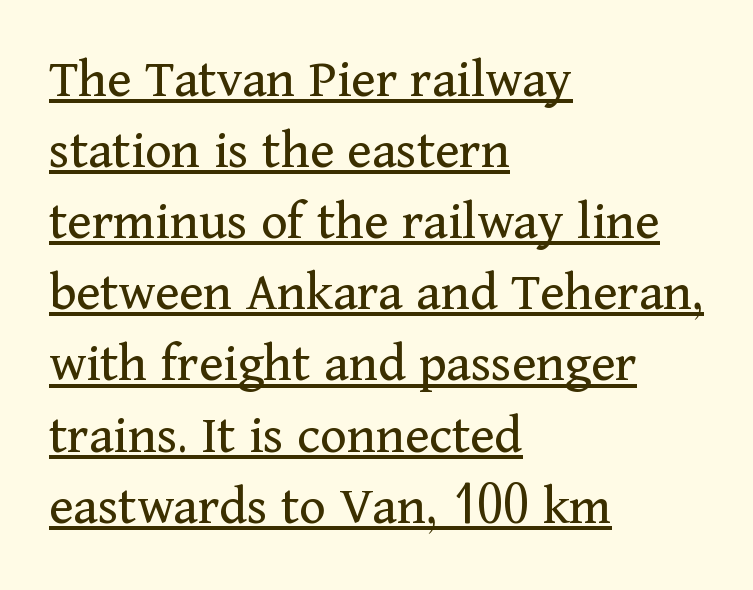
Q: Is the text bold? A: No.
Q: Is the text italic (slanted)? A: No, it is upright.
Q: Is the typeface a serif or a sans-serif typeface? A: Serif.
Q: Is the text underlined? A: Yes.
Q: How is the paragraph aligned? A: Left-aligned.
Q: Is the spacing between letters normal or unusually wide? A: Normal.
Q: Is the spacing between lines tight, normal or loose? A: Normal.
Q: Width (condensed, normal, or wide)? A: Normal.
Q: Stroke contrast? A: Medium.
Q: x-height? A: Medium.
Q: Monospaced? A: No.
